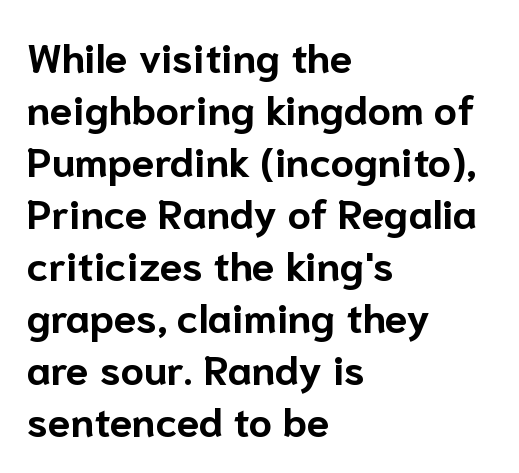
Rule under the text: the space is simply empty. Does the weight exceed regular? Yes, all the way to bold. The face used here is a sans, in the tradition of grotesques and geometrics. In terms of letterspacing, this is plain default setting. You could not count columns in this text — the font is proportionally spaced. Does the lettering tilt? It doesn't — this is upright.
